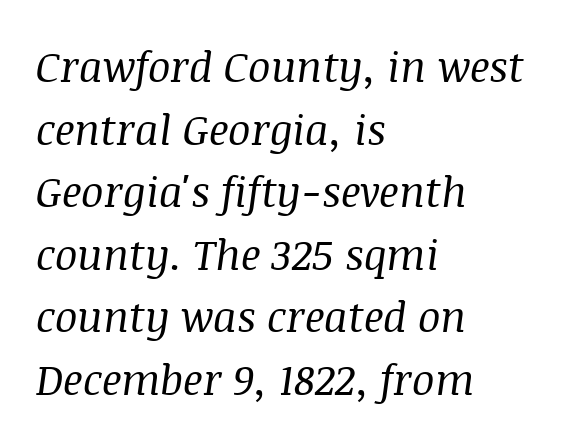
Q: Is the text bold? A: No.
Q: Is the text italic (slanted)? A: Yes, it leans right by about 8 degrees.
Q: Is the typeface a serif or a sans-serif typeface? A: Serif.
Q: Is the text underlined? A: No.
Q: How is the paragraph aligned? A: Left-aligned.
Q: Is the spacing between letters normal or unusually wide? A: Normal.
Q: Is the spacing between lines tight, normal or loose? A: Normal.
Q: Width (condensed, normal, or wide)? A: Normal.
Q: Stroke contrast? A: Medium.
Q: x-height? A: Large.
Q: Monospaced? A: No.
